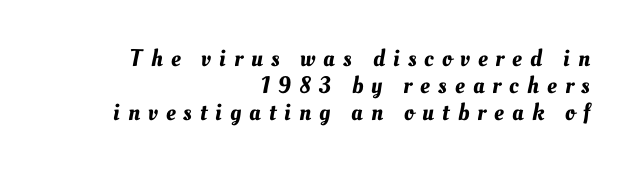
The image shows 24 px text type; set right-aligned, tight line spacing (1.13x), unusually wide letter spacing (+0.34 em), not underlined.
